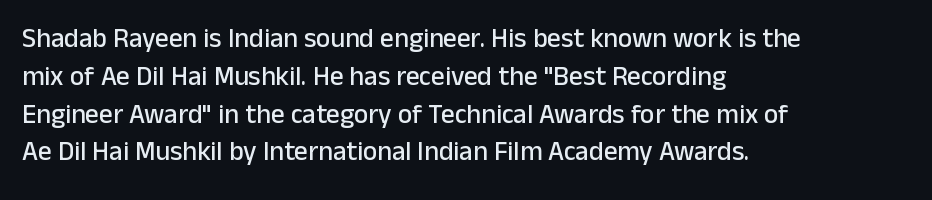
The ragged edge is on the right, which tells us the setting is flush left. Underline: absent. Does the leading feel generous? No, just average. The type is set solid horizontally, with unmodified tracking.
